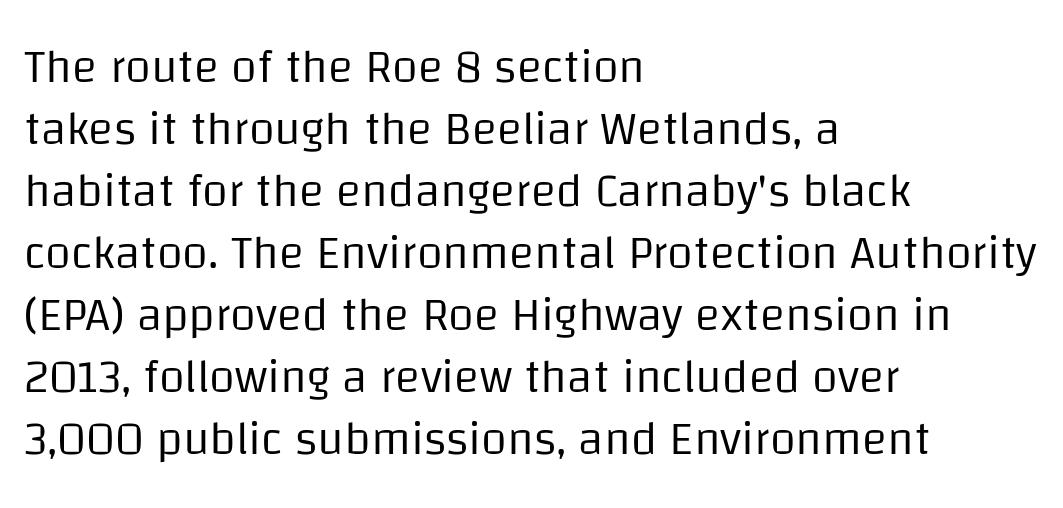
The image shows 47 px regular-weight sans-serif type, upright; set left-aligned, normal line spacing (1.32x), normal letter spacing, not underlined; low stroke contrast and a large x-height.
